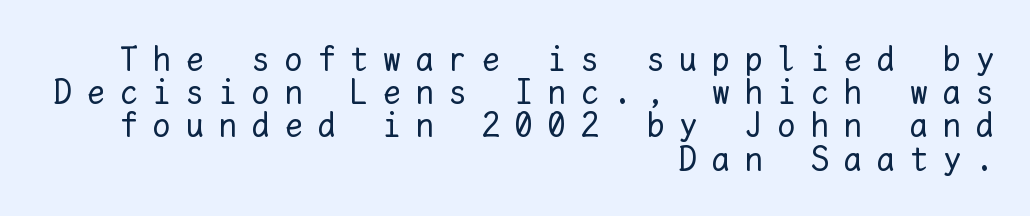
Q: Is the text bold? A: No.
Q: Is the text italic (slanted)? A: No, it is upright.
Q: Is the text underlined? A: No.
Q: How is the paragraph aligned? A: Right-aligned.
Q: Is the spacing between letters normal or unusually wide? A: Unusually wide.
Q: Is the spacing between lines tight, normal or loose? A: Tight.
Q: Width (condensed, normal, or wide)? A: Normal.
Q: Stroke contrast? A: Low.
Q: x-height? A: Medium.
Q: Monospaced? A: Yes.
